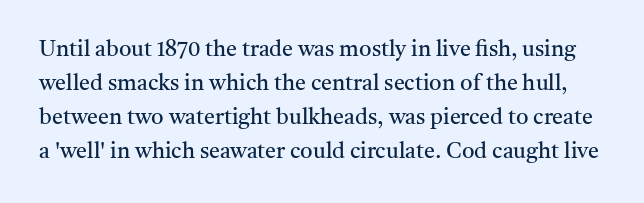
{"italic": "no", "bold": "no", "underline": "no", "line_spacing": "normal", "line_spacing_ratio": 1.54, "letter_spacing": "normal", "letter_spacing_em": 0.0, "glyph_px": 22}
